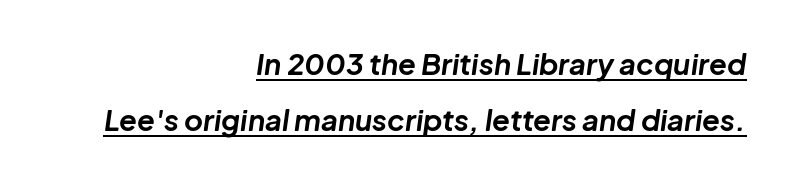
The image shows 29 px bold type, italic (leaning right); set right-aligned, loose line spacing (1.93x), normal letter spacing, underlined; low stroke contrast and a medium x-height.
